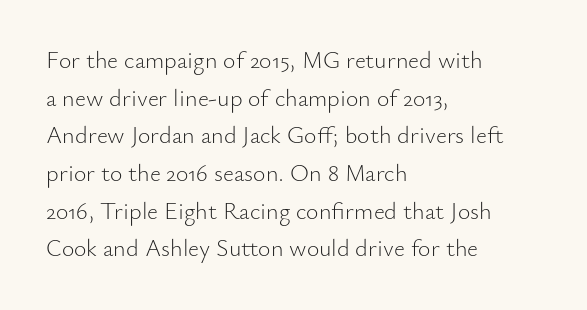
{"italic": "no", "bold": "no", "underline": "no", "align": "left", "line_spacing": "normal", "line_spacing_ratio": 1.57, "letter_spacing": "normal", "letter_spacing_em": 0.0, "glyph_px": 24}
